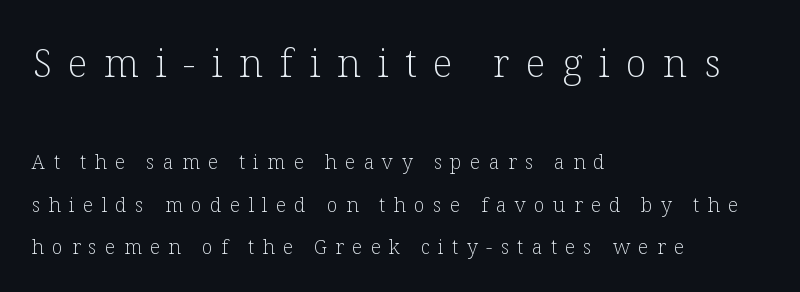
The image shows 39 px light serif type, upright; set left-aligned, loose line spacing (2.11x), unusually wide letter spacing (+0.42 em), not underlined; the first (top) block is 1.95x larger; low stroke contrast and a medium x-height.
